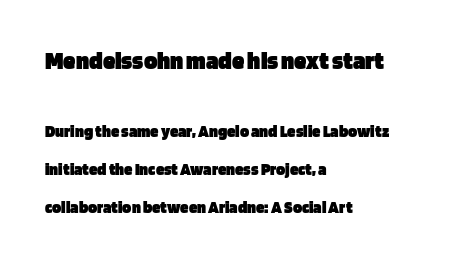
Q: Is the text bold? A: Yes.
Q: Is the text italic (slanted)? A: No, it is upright.
Q: Is the text underlined? A: No.
Q: How is the paragraph aligned? A: Left-aligned.
Q: Is the spacing between letters normal or unusually wide? A: Normal.
Q: Is the spacing between lines tight, normal or loose? A: Loose.
Q: Which block of text is set in a larger size, the first (top) or the second (bottom)? A: The first (top) one.
